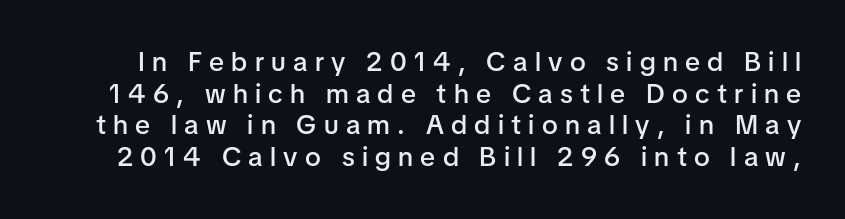
The image shows 27 px text type, upright; set line spacing 1.17x, unusually wide letter spacing (+0.27 em), not underlined.
